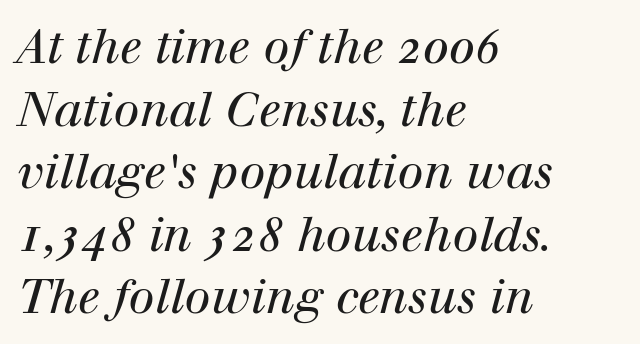
Rendered with sloped, italic letterforms. Summary of weight: not heavy and not bold. Is this a fixed-width face? No — the glyphs have proportional, varying widths. This sample uses a serif face. Clear beneath every line of the passage. The paragraph has a hard left edge and a soft right edge.
